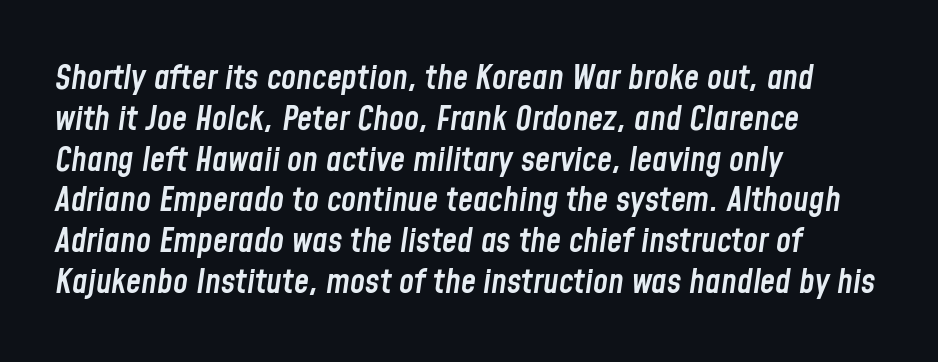
{"italic": "yes", "lean": "right", "slant_degrees": 8, "bold": "semi", "weight": "semibold", "width": "condensed", "stroke_contrast": "low", "x_height": "medium", "monospaced": "no", "underline": "no", "align": "left", "line_spacing_ratio": 1.2, "letter_spacing": "normal", "letter_spacing_em": 0.0, "glyph_px": 34}
